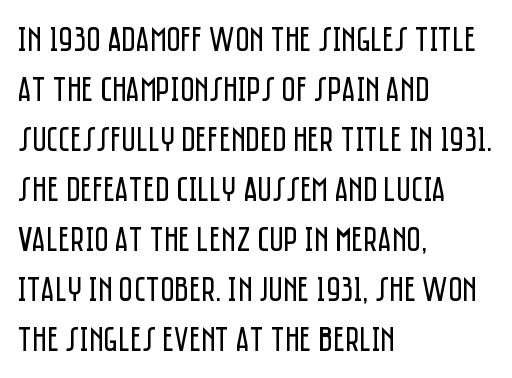
Summary of weight: not heavy and not bold. This rendering features lettering with no underline. The typesetter chose a ragged-right arrangement here. Students, note that the glyphs here touch the page at normal intervals.
